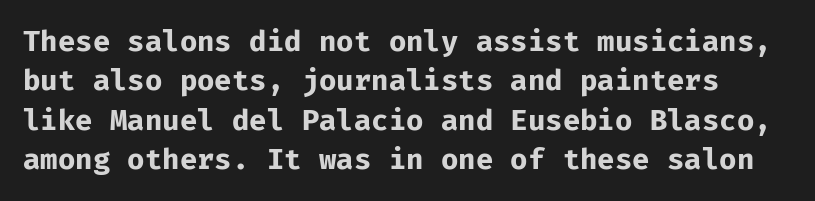
Classification — sans serif. This sample uses plain, unmodified letter spacing. Spacing verdict: monospaced, one width for all characters. The characters look thick and weighty, a clear bold.
